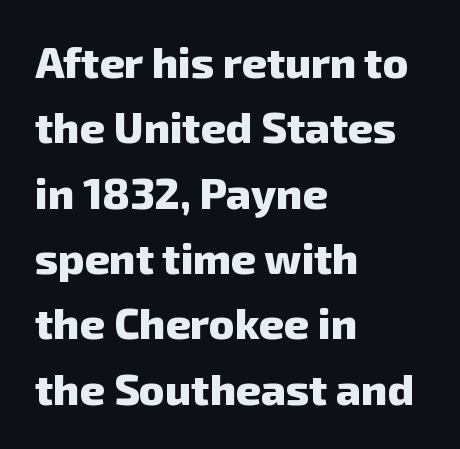
The image shows 43 px heavy sans-serif type; set left-aligned, normal line spacing (1.52x), normal letter spacing, not underlined; low stroke contrast and a medium x-height.
